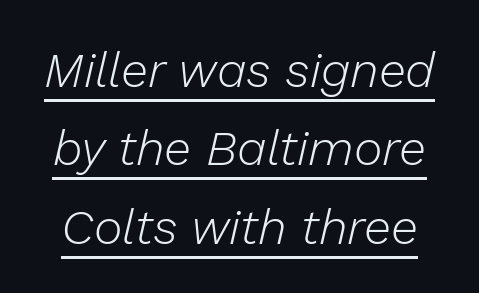
{"italic": "yes", "lean": "right", "slant_degrees": 13, "bold": "no", "weight": "light", "width": "normal", "stroke_contrast": "low", "x_height": "medium", "monospaced": "no", "underline": "yes", "line_spacing": "normal", "line_spacing_ratio": 1.6, "letter_spacing": "normal", "letter_spacing_em": 0.0, "glyph_px": 49}
